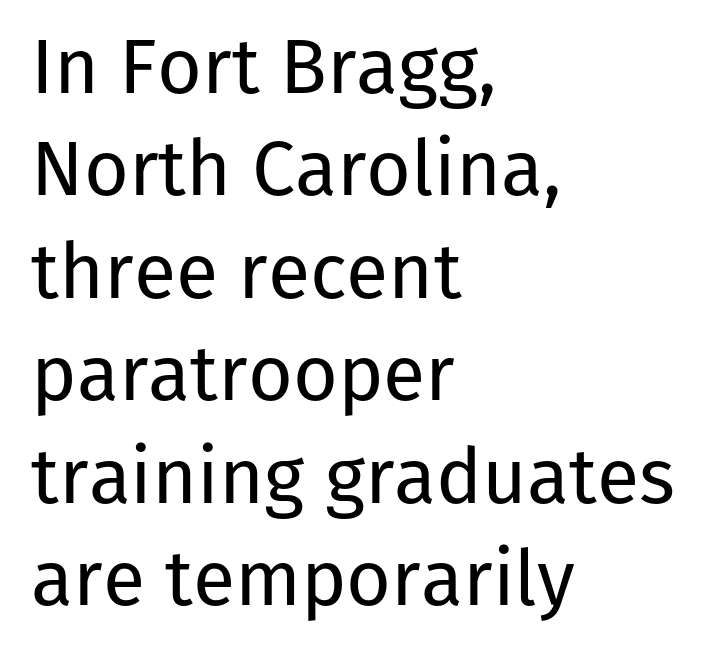
{"serif": "no", "italic": "no", "bold": "no", "weight": "regular", "width": "normal", "stroke_contrast": "low", "x_height": "medium", "monospaced": "no", "underline": "no", "align": "left", "line_spacing": "normal", "line_spacing_ratio": 1.33, "letter_spacing": "normal", "letter_spacing_em": 0.0, "glyph_px": 77}
